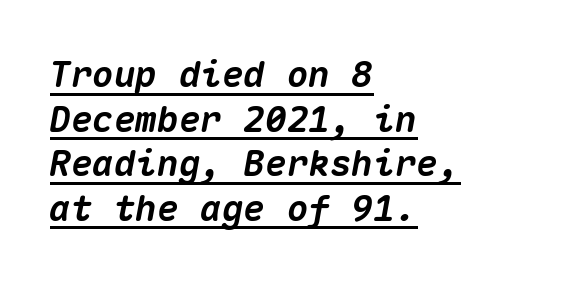
{"italic": "yes", "lean": "right", "slant_degrees": 10, "bold": "yes", "weight": "heavy", "width": "normal", "stroke_contrast": "medium", "x_height": "medium", "monospaced": "yes", "underline": "yes", "align": "left", "line_spacing_ratio": 1.24, "letter_spacing": "normal", "letter_spacing_em": 0.0, "glyph_px": 36}
